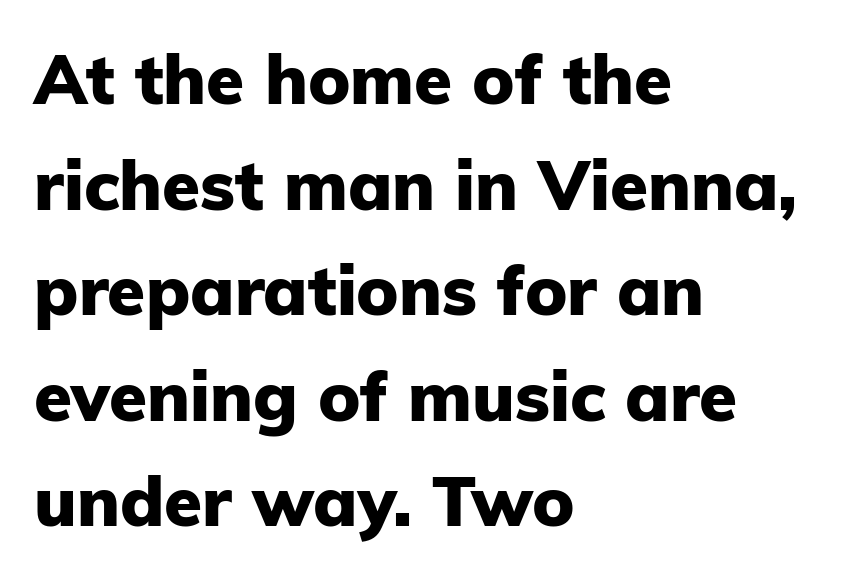
The image shows 69 px heavy sans-serif type, upright; set left-aligned, normal line spacing (1.53x), normal letter spacing, not underlined; low stroke contrast and a medium x-height.
